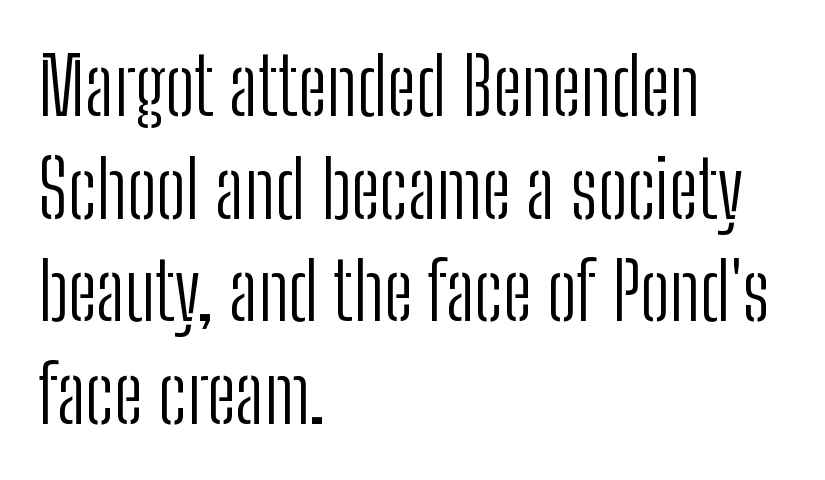
The image shows 79 px light, condensed sans-serif type, upright; set left-aligned, normal line spacing (1.3x), normal letter spacing, not underlined; low stroke contrast and a medium x-height.
